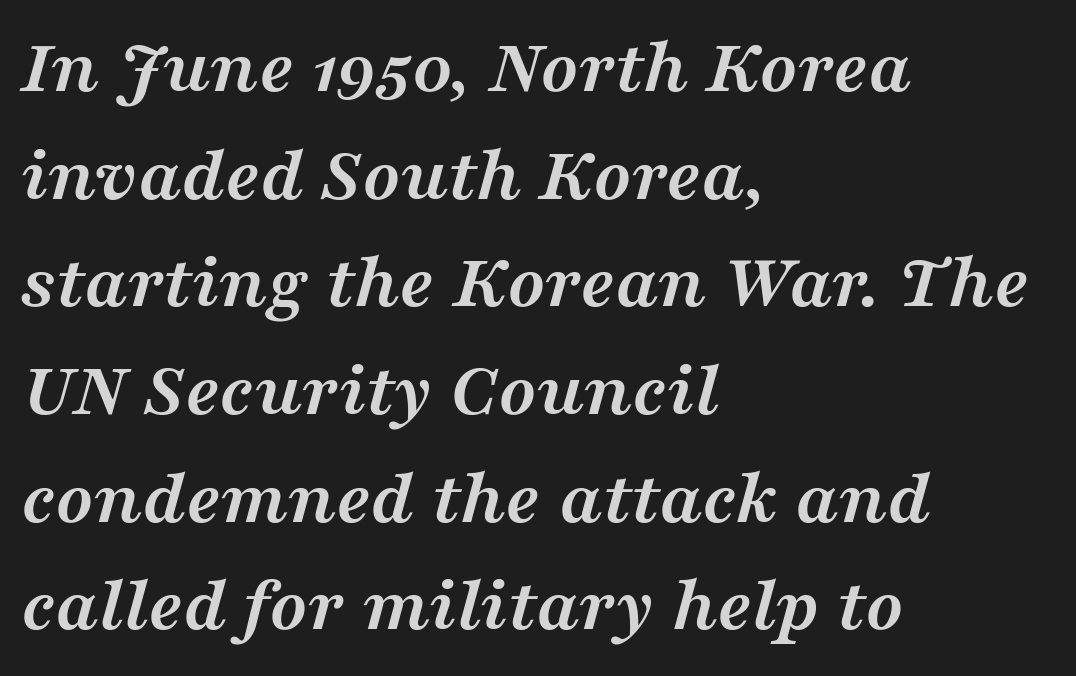
{"serif": "yes", "italic": "yes", "lean": "right", "slant_degrees": 16, "bold": "yes", "weight": "semibold", "width": "wide", "stroke_contrast": "medium", "x_height": "medium", "monospaced": "no", "underline": "no", "align": "left", "line_spacing": "normal", "line_spacing_ratio": 1.38, "letter_spacing": "normal", "letter_spacing_em": 0.0, "glyph_px": 78}
